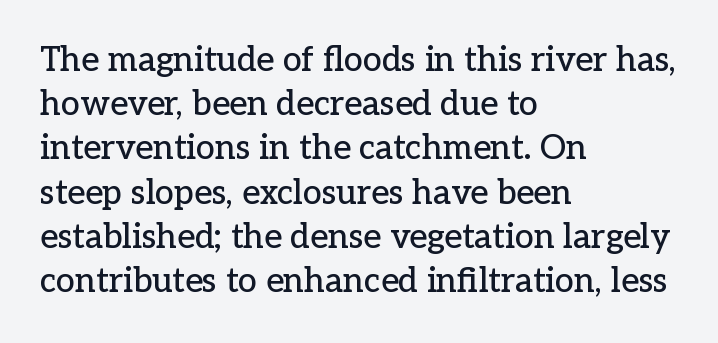
{"serif": "yes", "italic": "no", "width": "normal", "stroke_contrast": "low", "x_height": "medium", "monospaced": "no", "underline": "no", "align": "left", "line_spacing": "normal", "line_spacing_ratio": 1.3, "letter_spacing": "normal", "letter_spacing_em": 0.0, "glyph_px": 34}
